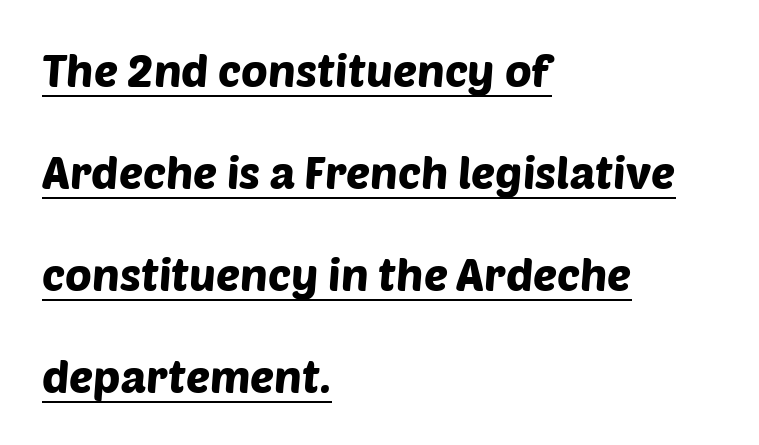
{"serif": "no", "width": "normal", "stroke_contrast": "low", "x_height": "large", "monospaced": "no", "underline": "yes", "align": "left", "line_spacing": "loose", "line_spacing_ratio": 2.27, "letter_spacing": "normal", "letter_spacing_em": 0.0, "glyph_px": 45}
